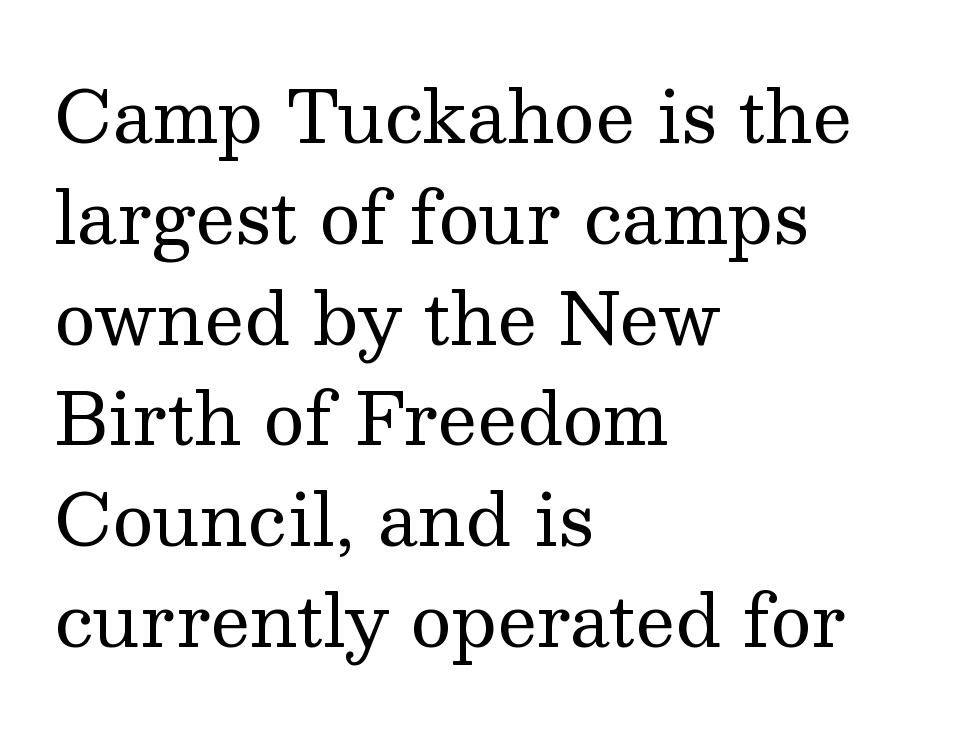
The image shows 71 px regular-weight serif type, upright; set left-aligned, normal line spacing (1.42x), normal letter spacing, not underlined; medium stroke contrast and a medium x-height.
